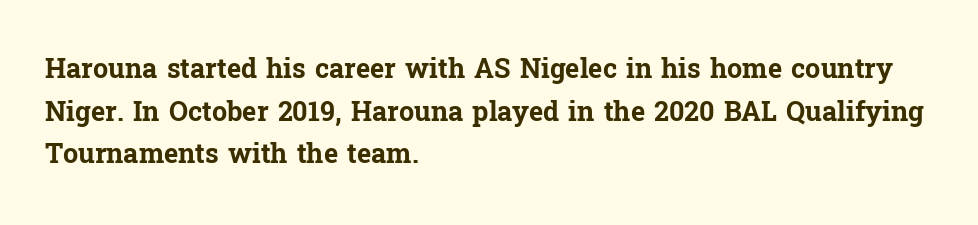
The image shows 27 px bold type, upright; set left-aligned, normal line spacing (1.58x), normal letter spacing, not underlined.
